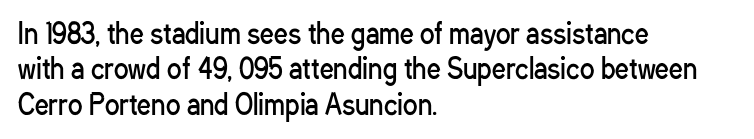
The image shows 27 px text type, upright; set left-aligned, normal line spacing (1.31x), normal letter spacing, not underlined.
